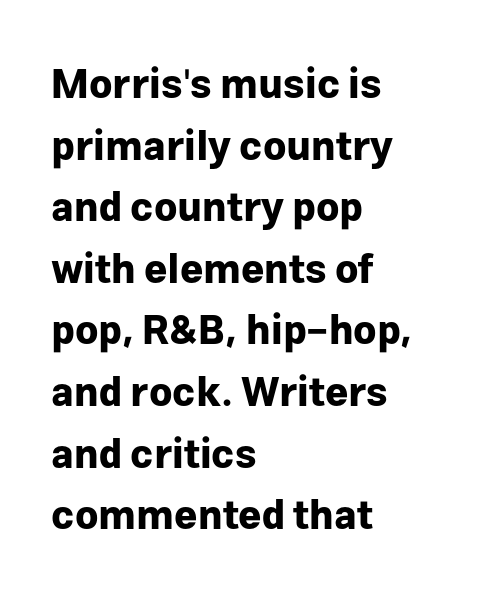
The image shows 40 px bold sans-serif type, upright; set left-aligned, normal line spacing (1.54x), normal letter spacing, not underlined; low stroke contrast and a medium x-height.
